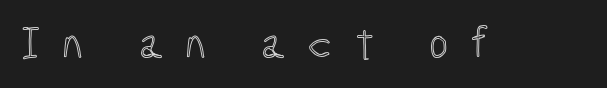
Q: Is the text italic (slanted)? A: No, it is upright.
Q: Is the text underlined? A: No.
Q: Is the spacing between letters normal or unusually wide? A: Unusually wide.
Q: Width (condensed, normal, or wide)? A: Condensed.
Q: x-height? A: Medium.
Q: Monospaced? A: No.
